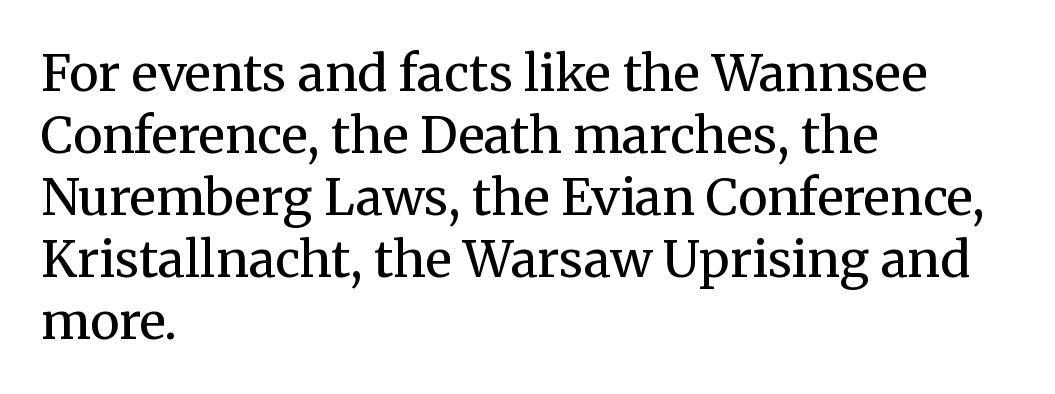
{"serif": "yes", "italic": "no", "bold": "no", "weight": "regular", "width": "normal", "stroke_contrast": "medium", "x_height": "medium", "monospaced": "no", "underline": "no", "align": "left", "line_spacing_ratio": 1.24, "letter_spacing": "normal", "letter_spacing_em": 0.0, "glyph_px": 50}
